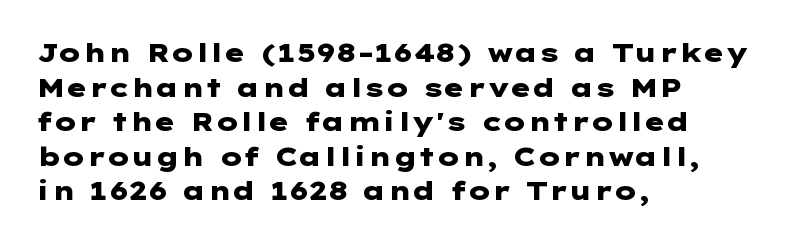
Do the letters lean? They stand straight. Standard letterfit; no display-style spreading of the glyphs. The strip under each line holds only bare page. The rendering anchors every line to the left-hand side. The glyphs have the mass of a bold cut. Quick note: interline space is typical.
